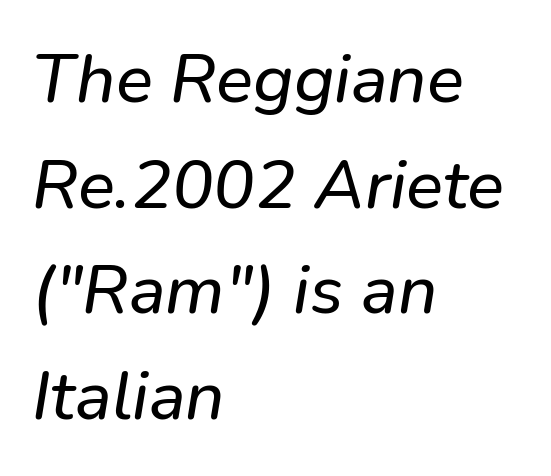
The leading is moderate, giving the passage an even texture. Nothing unusual about the tracking: characters are spaced as the font intends. The specimen reads as italic at a glance. The ragged edge is on the right, which tells us the setting is flush left. Think of a printed novel: that variable character pitch is what you see here. Anything drawn beneath the words? Only blank space.
